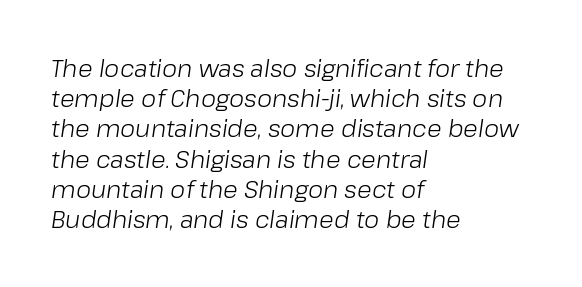
No extra ink here — the face is not bold. Every row of glyphs begins at an identical x-position on the left. Successive baselines arrive at the customary interval. Nothing unusual about the tracking: characters are spaced as the font intends. There's an unmistakable incline to the writing here. A clean baseline with only descenders dipping below it.
